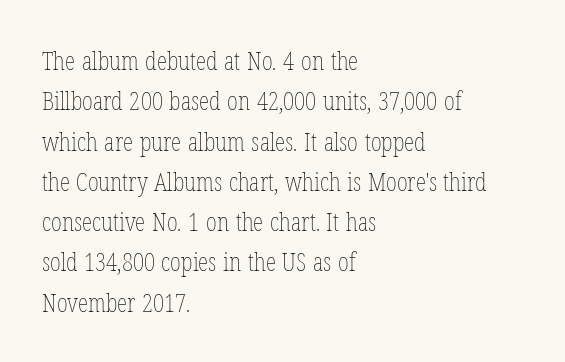
Q: Is the text bold? A: No.
Q: Is the text italic (slanted)? A: No, it is upright.
Q: Is the text underlined? A: No.
Q: How is the paragraph aligned? A: Left-aligned.
Q: Is the spacing between letters normal or unusually wide? A: Normal.
Q: Is the spacing between lines tight, normal or loose? A: Normal.
